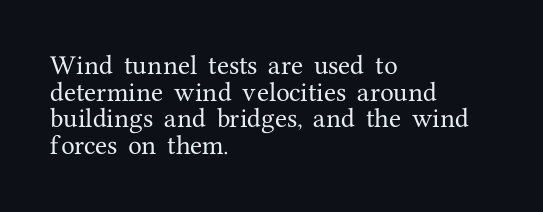
{"italic": "no", "underline": "no", "align": "left", "line_spacing_ratio": 1.21, "letter_spacing": "normal", "letter_spacing_em": 0.0, "glyph_px": 22}
